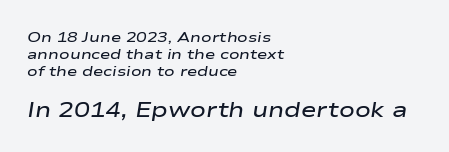
Q: Is the text bold? A: Semi-bold.
Q: Is the text italic (slanted)? A: Yes, it leans right by about 9 degrees.
Q: Is the text underlined? A: No.
Q: How is the paragraph aligned? A: Left-aligned.
Q: Is the spacing between letters normal or unusually wide? A: Normal.
Q: Which block of text is set in a larger size, the first (top) or the second (bottom)? A: The second (bottom) one.
